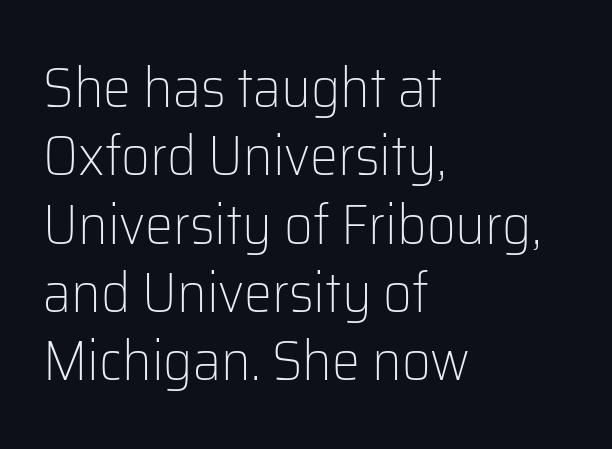
The image shows 56 px light sans-serif type, upright; set left-aligned, line spacing 1.22x, normal letter spacing, not underlined; low stroke contrast and a medium x-height.
